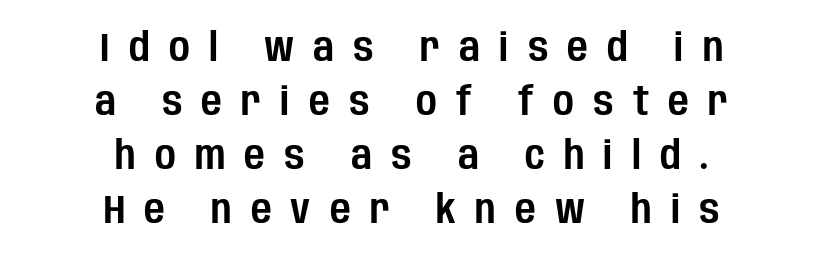
{"serif": "no", "italic": "no", "width": "condensed", "stroke_contrast": "low", "x_height": "large", "monospaced": "no", "underline": "no", "align": "center", "line_spacing": "normal", "line_spacing_ratio": 1.35, "letter_spacing": "wide", "letter_spacing_em": 0.48, "glyph_px": 40}
